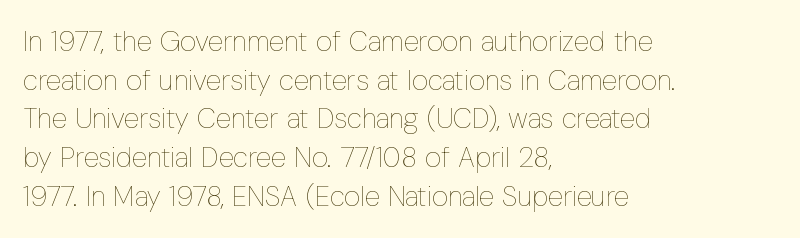
{"italic": "no", "bold": "no", "weight": "thin", "width": "condensed", "stroke_contrast": "low", "x_height": "medium", "monospaced": "no", "underline": "no", "align": "left", "line_spacing": "normal", "line_spacing_ratio": 1.38, "letter_spacing": "normal", "letter_spacing_em": 0.0, "glyph_px": 28}
